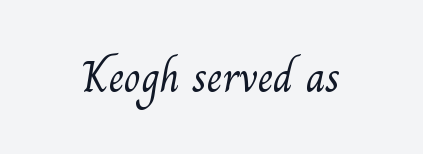
The image shows 44 px light serif type; set normal letter spacing, not underlined; medium stroke contrast and a small x-height.
